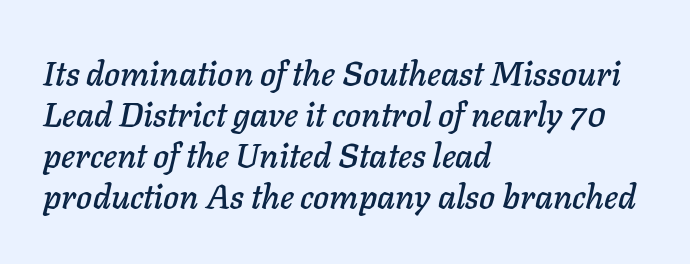
{"italic": "yes", "lean": "right", "slant_degrees": 11, "width": "normal", "stroke_contrast": "low", "x_height": "medium", "monospaced": "no", "underline": "no", "align": "left", "line_spacing_ratio": 1.21, "letter_spacing": "normal", "letter_spacing_em": 0.0, "glyph_px": 34}
